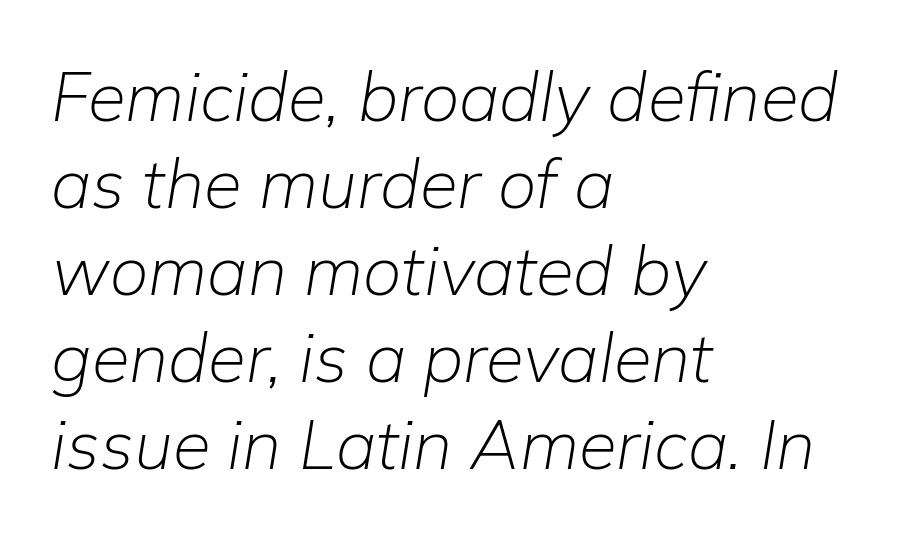
Q: Is the text bold? A: No.
Q: Is the text italic (slanted)? A: Yes, it leans right by about 9 degrees.
Q: Is the text underlined? A: No.
Q: How is the paragraph aligned? A: Left-aligned.
Q: Is the spacing between letters normal or unusually wide? A: Normal.
Q: Is the spacing between lines tight, normal or loose? A: Normal.
Q: Width (condensed, normal, or wide)? A: Normal.
Q: Stroke contrast? A: Low.
Q: x-height? A: Medium.
Q: Monospaced? A: No.
